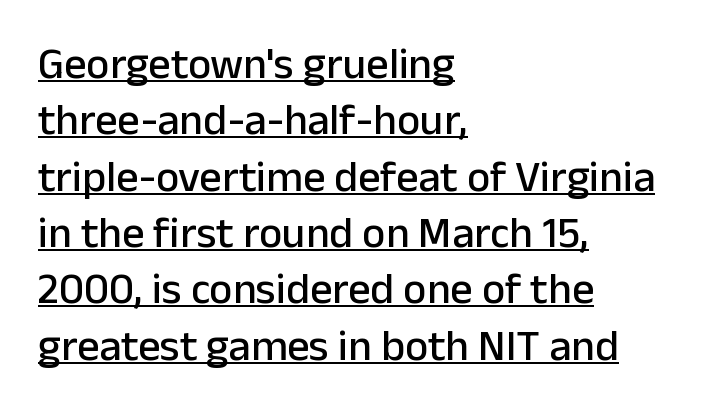
The image shows 44 px sans-serif type, upright; set left-aligned, normal line spacing (1.28x), normal letter spacing, underlined; low stroke contrast and a medium x-height.
